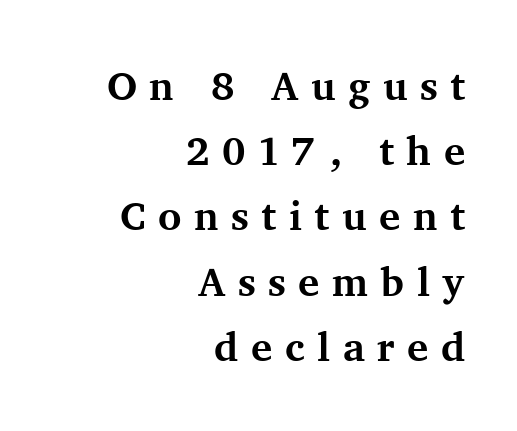
{"serif": "yes", "italic": "no", "bold": "yes", "weight": "bold", "width": "normal", "stroke_contrast": "medium", "x_height": "medium", "monospaced": "no", "underline": "no", "align": "right", "line_spacing": "normal", "line_spacing_ratio": 1.63, "letter_spacing": "wide", "letter_spacing_em": 0.31, "glyph_px": 40}
